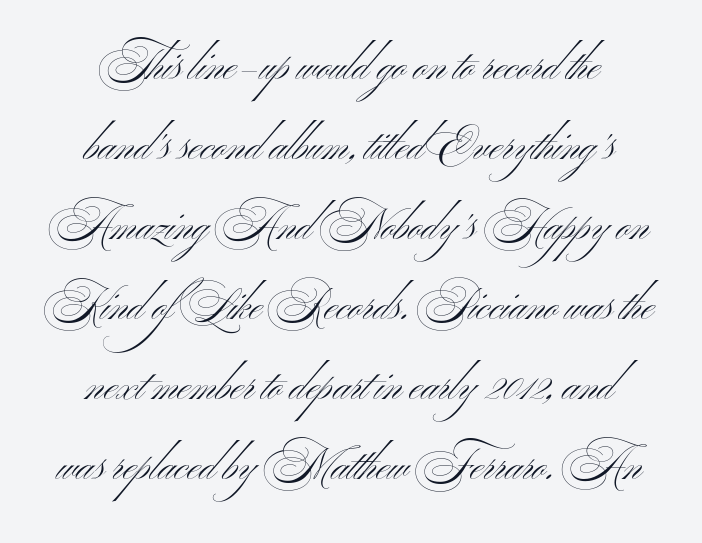
Q: Is the text bold? A: No.
Q: Is the text italic (slanted)? A: Yes.
Q: Is the typeface a serif or a sans-serif typeface? A: Sans-serif.
Q: Is the text underlined? A: No.
Q: How is the paragraph aligned? A: Centered.
Q: Is the spacing between letters normal or unusually wide? A: Normal.
Q: Width (condensed, normal, or wide)? A: Wide.
Q: Stroke contrast? A: Medium.
Q: x-height? A: Small.
Q: Monospaced? A: No.
